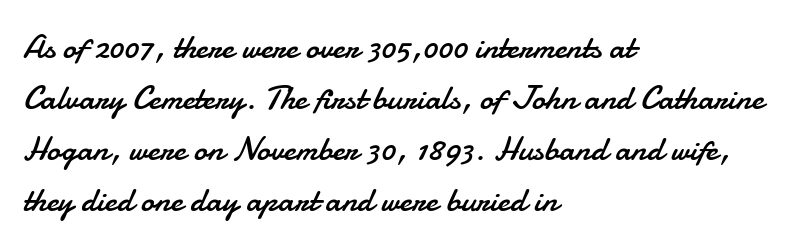
{"serif": "no", "bold": "no", "weight": "regular", "width": "normal", "stroke_contrast": "low", "x_height": "small", "monospaced": "no", "underline": "no", "align": "left", "line_spacing": "normal", "line_spacing_ratio": 1.5, "letter_spacing": "normal", "letter_spacing_em": 0.0, "glyph_px": 34}
